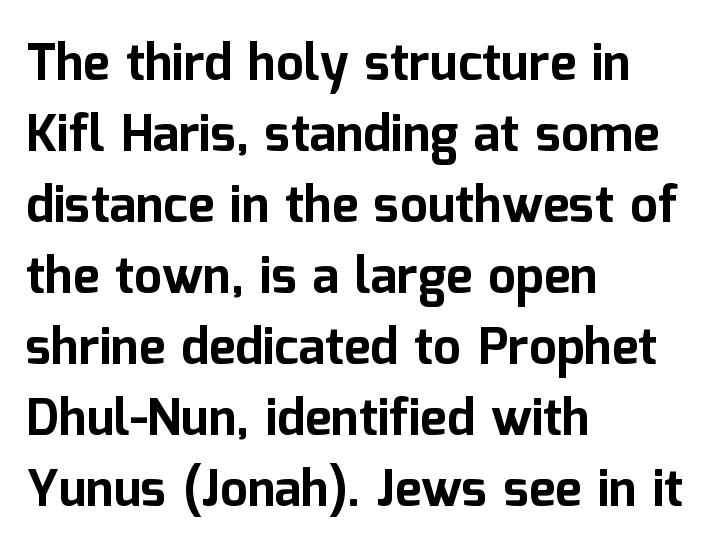
Q: Is the text bold? A: Yes.
Q: Is the text italic (slanted)? A: No, it is upright.
Q: Is the typeface a serif or a sans-serif typeface? A: Sans-serif.
Q: Is the text underlined? A: No.
Q: How is the paragraph aligned? A: Left-aligned.
Q: Is the spacing between letters normal or unusually wide? A: Normal.
Q: Is the spacing between lines tight, normal or loose? A: Normal.
Q: Width (condensed, normal, or wide)? A: Normal.
Q: Stroke contrast? A: Low.
Q: x-height? A: Medium.
Q: Monospaced? A: No.
